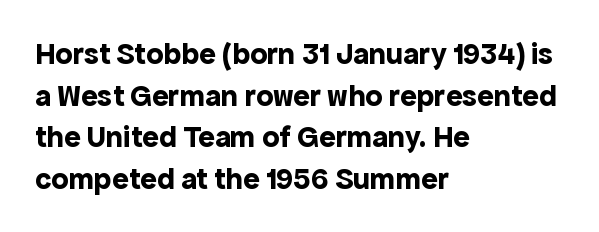
{"serif": "no", "italic": "no", "bold": "yes", "weight": "bold", "width": "normal", "x_height": "medium", "monospaced": "no", "underline": "no", "align": "left", "line_spacing": "normal", "line_spacing_ratio": 1.34, "letter_spacing": "normal", "letter_spacing_em": 0.0, "glyph_px": 31}
